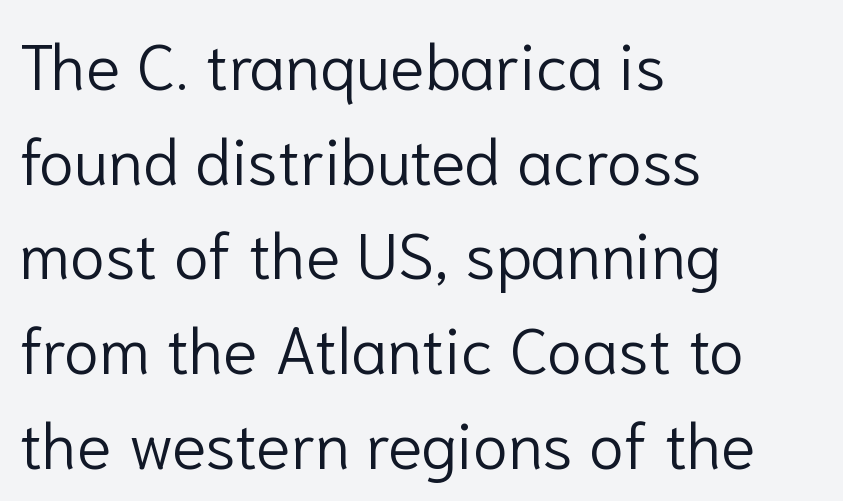
{"serif": "no", "italic": "no", "bold": "no", "weight": "light", "width": "normal", "stroke_contrast": "low", "x_height": "medium", "monospaced": "no", "underline": "no", "align": "left", "line_spacing": "normal", "line_spacing_ratio": 1.48, "letter_spacing": "normal", "letter_spacing_em": 0.0, "glyph_px": 64}
